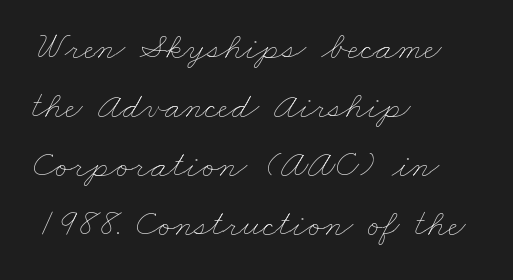
The image shows 38 px thin, wide type; set left-aligned, normal line spacing (1.55x), normal letter spacing, not underlined; low stroke contrast and a small x-height.
